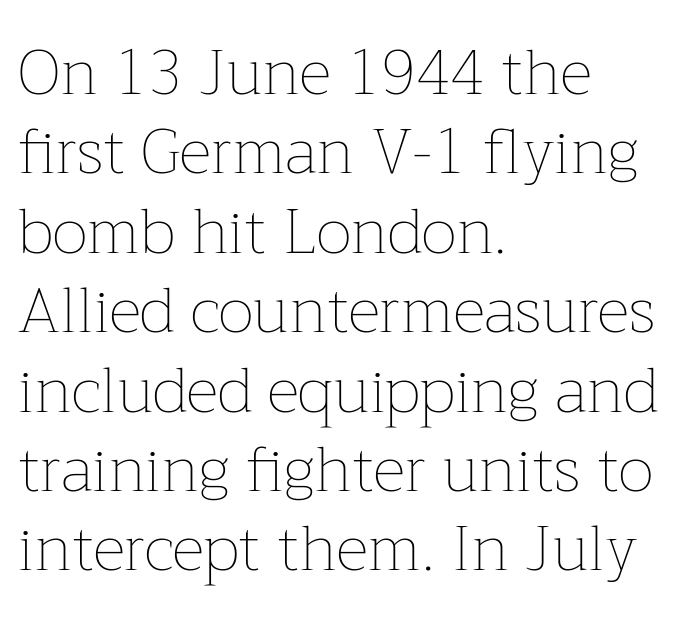
The image shows 63 px thin type, upright; set left-aligned, normal line spacing (1.26x), normal letter spacing, not underlined; low stroke contrast and a medium x-height.
